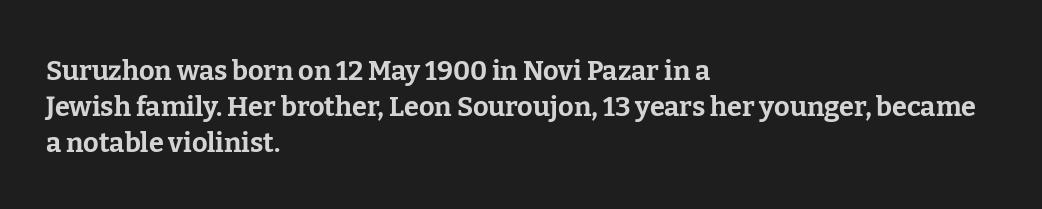
The image shows 27 px bold type, upright; set left-aligned, normal line spacing (1.33x), normal letter spacing, not underlined.
